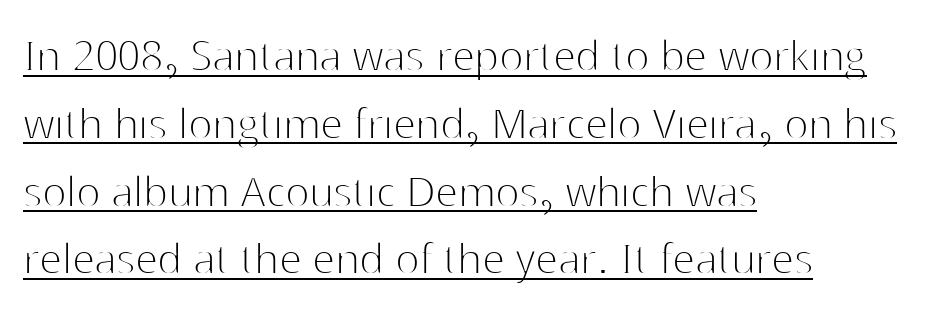
The font is comparable to plain body text, perhaps lighter. Does a line run under the words? Yes, clearly. Each line starts at the same left margin while the right side varies. Regular leading. The axis of the letterforms is exactly vertical.
